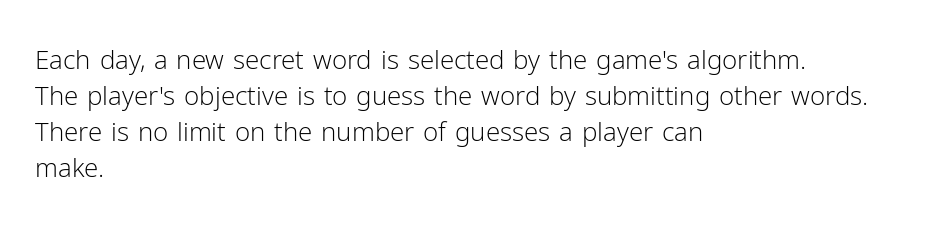
The characters are drawn with everyday or finer stroke widths. Line beginnings align vertically; line endings do not. Rule under the text: the space is simply empty. Words appear dense and cohesive because spacing is normal. Whoever set this chose a conventional vertical rhythm. Rendered with straight, roman letterforms.
